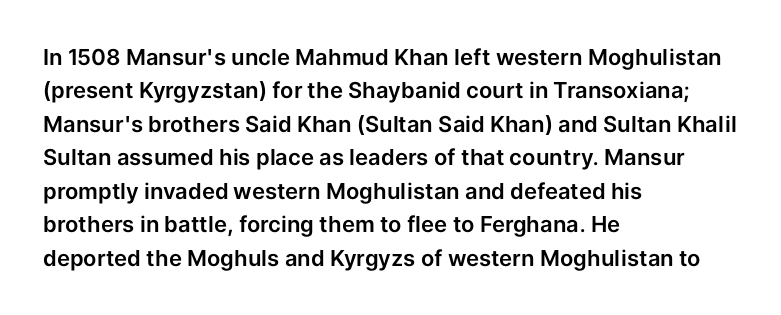
Regarding leading, the lines here are spaced in the standard way. The typography opts for an upright posture over an oblique one. Caption: multi-line text, flush left, ragged right. Nothing unusual about the tracking: characters are spaced as the font intends.
